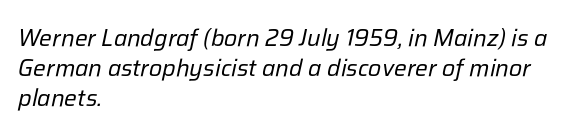
{"italic": "yes", "lean": "right", "slant_degrees": 12, "bold": "no", "underline": "no", "align": "left", "line_spacing_ratio": 1.24, "letter_spacing": "normal", "letter_spacing_em": 0.0, "glyph_px": 24}
